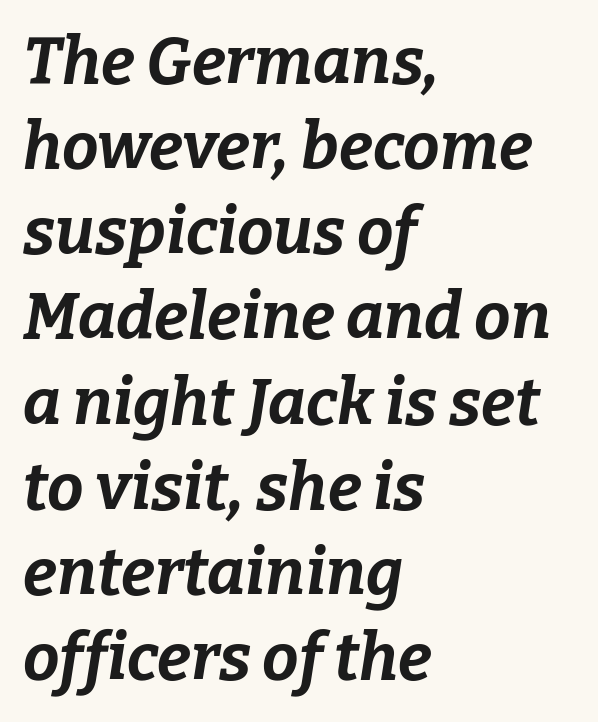
The image shows 65 px bold type, italic (leaning right); set left-aligned, normal line spacing (1.31x), normal letter spacing, not underlined; low stroke contrast and a medium x-height.
